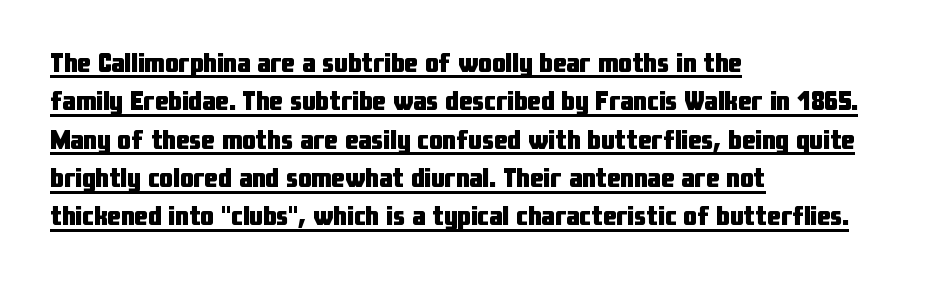
Look at the tracking — it's just the regular setting, nothing added. This sample uses an upright cut, with every glyph sitting square on the baseline. Horizontally, the lines are justified to the leading edge only. Weight check: bold — yes, fully. Each line of the rendering has a horizontal stroke beneath the glyphs. The rendering uses a moderate line-height, typical for paragraphs.
